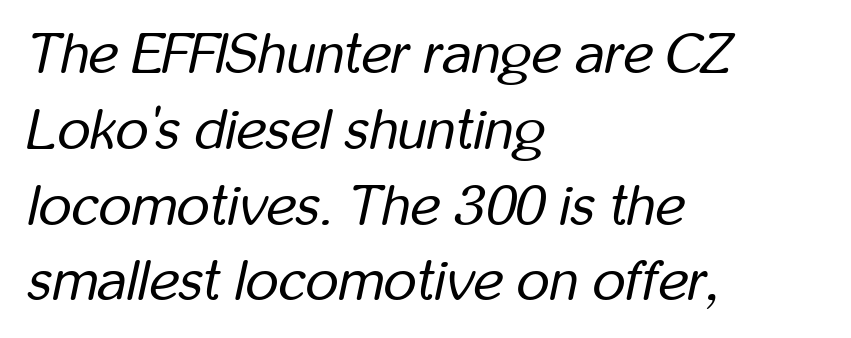
The image shows 57 px regular-weight, condensed type, italic (leaning right); set left-aligned, normal line spacing (1.33x), normal letter spacing, not underlined; low stroke contrast and a medium x-height.
